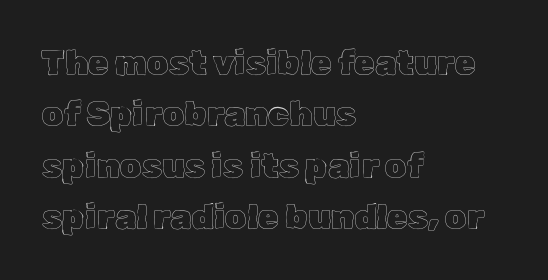
Caption: standard tracking, unaltered. Bare-footed words on every line. No italicization has been applied; the sample stays upright. The letters advance in unequal steps, a hallmark of proportional type.
